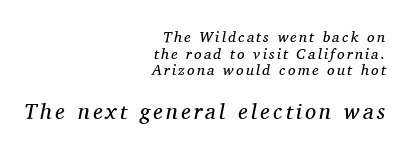
The image shows 22 px text type, italic (leaning right); set right-aligned, tight line spacing (1.11x), not underlined; the second (bottom) block is 1.47x larger.
